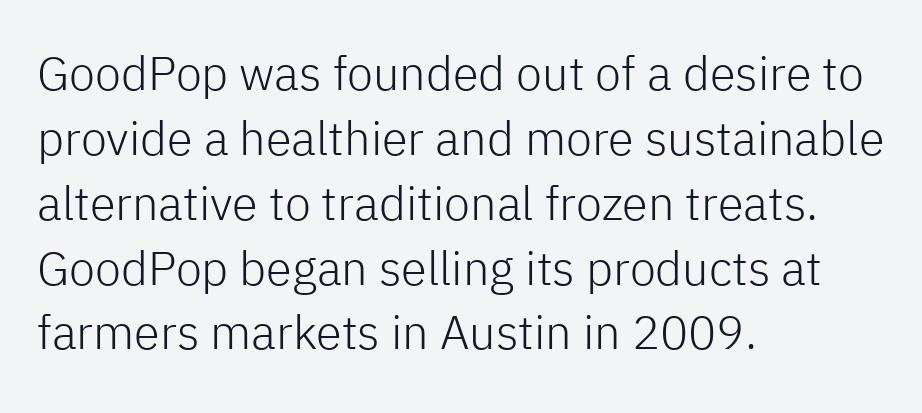
Whoever set this chose a conventional vertical rhythm. The gaps between neighbouring characters are ordinary and unremarkable. One-word summary of the alignment: left. This is sans-serif lettering, the kind often seen on screens and signage. The characters are drawn with everyday or finer stroke widths. The gap between lines stays unmarked.
